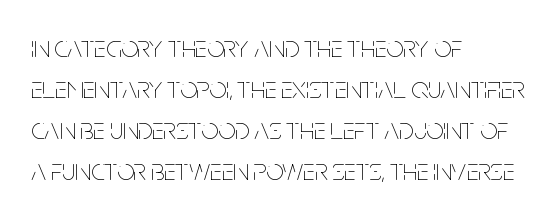
{"italic": "no", "bold": "no", "weight": "thin", "width": "condensed", "stroke_contrast": "low", "x_height": "large", "monospaced": "no", "underline": "no", "align": "left", "line_spacing": "normal", "line_spacing_ratio": 1.37, "letter_spacing": "normal", "letter_spacing_em": 0.0, "glyph_px": 30}
